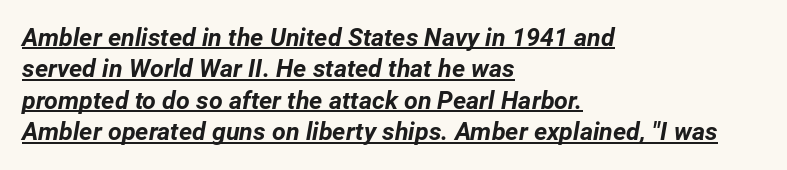
Q: Is the text bold? A: Yes.
Q: Is the text italic (slanted)? A: Yes, it leans right by about 12 degrees.
Q: Is the text underlined? A: Yes.
Q: How is the paragraph aligned? A: Left-aligned.
Q: Is the spacing between letters normal or unusually wide? A: Normal.
Q: Is the spacing between lines tight, normal or loose? A: Normal.
